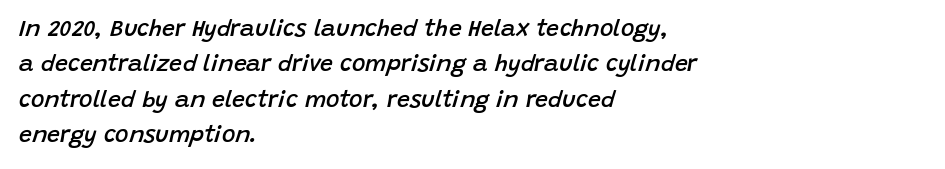
The string is rendered with underlining switched off. This sample keeps an unexceptional amount of space between lines. Look at the tracking — it's just the regular setting, nothing added. The passage shown is semibold, sitting just below true bold.
